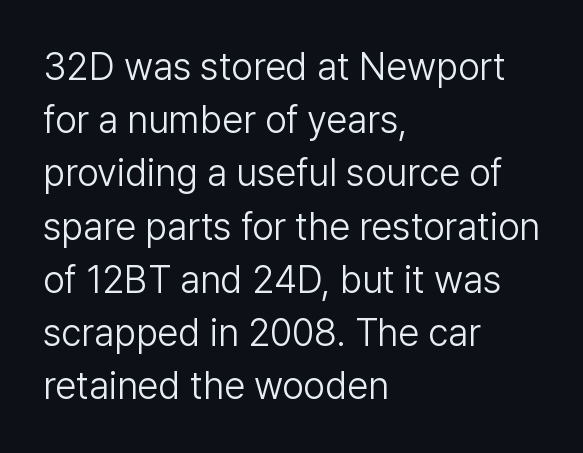
The image shows 38 px light sans-serif type, upright; set left-aligned, normal line spacing (1.4x), normal letter spacing, not underlined; low stroke contrast and a medium x-height.
